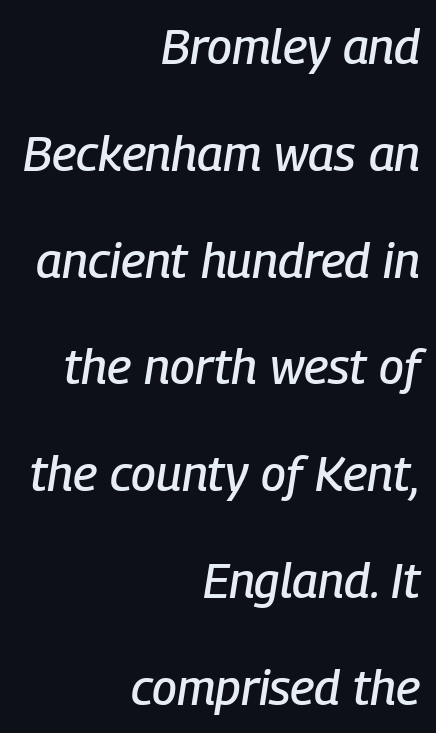
Q: Is the text italic (slanted)? A: Yes, it leans right by about 9 degrees.
Q: Is the text underlined? A: No.
Q: How is the paragraph aligned? A: Right-aligned.
Q: Is the spacing between letters normal or unusually wide? A: Normal.
Q: Is the spacing between lines tight, normal or loose? A: Loose.
Q: Width (condensed, normal, or wide)? A: Condensed.
Q: Stroke contrast? A: Low.
Q: x-height? A: Medium.
Q: Monospaced? A: No.
